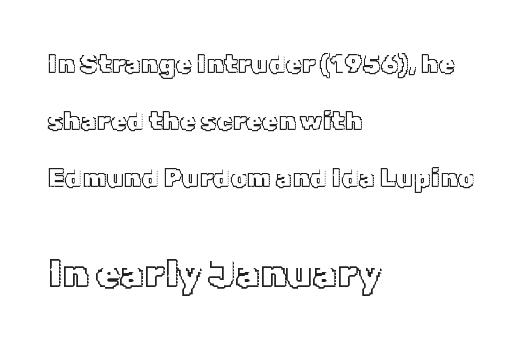
{"italic": "no", "width": "normal", "x_height": "medium", "monospaced": "no", "underline": "no", "align": "left", "line_spacing": "loose", "line_spacing_ratio": 2.19, "letter_spacing": "normal", "letter_spacing_em": 0.0, "larger_block": "second", "size_ratio": 1.5, "glyph_px": 39}
